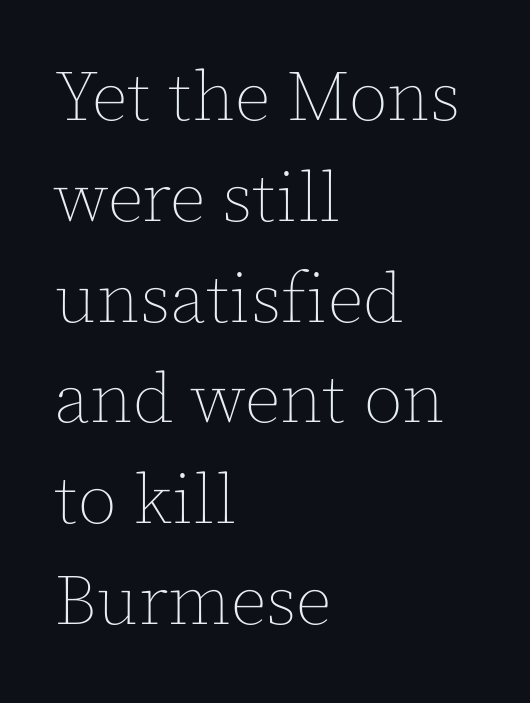
The image shows 71 px thin type, upright; set left-aligned, normal line spacing (1.42x), normal letter spacing, not underlined; a medium x-height.
